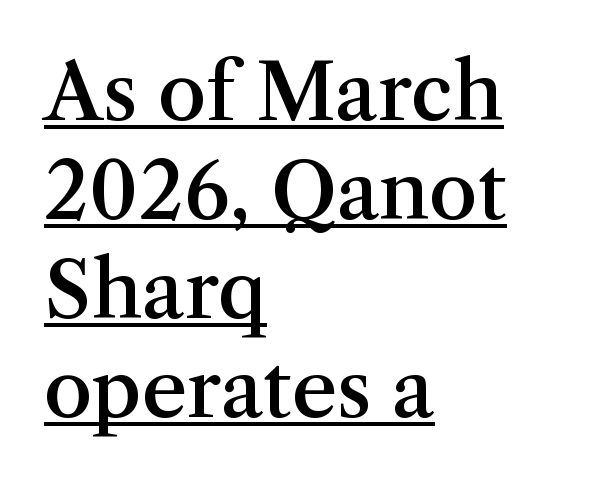
{"serif": "yes", "italic": "no", "bold": "semi", "weight": "semibold", "width": "normal", "stroke_contrast": "medium", "x_height": "medium", "monospaced": "no", "underline": "yes", "align": "left", "line_spacing": "normal", "line_spacing_ratio": 1.27, "letter_spacing": "normal", "letter_spacing_em": 0.0, "glyph_px": 78}
